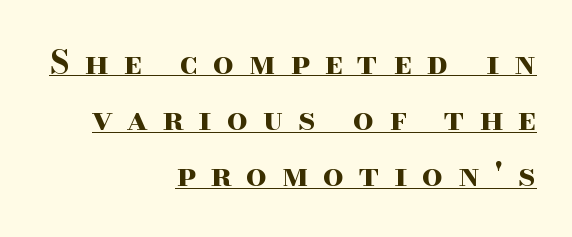
{"serif": "yes", "italic": "no", "bold": "yes", "weight": "bold", "width": "wide", "stroke_contrast": "high", "x_height": "small", "monospaced": "no", "underline": "yes", "align": "right", "line_spacing": "normal", "line_spacing_ratio": 1.7, "letter_spacing": "wide", "letter_spacing_em": 0.44, "glyph_px": 33}
